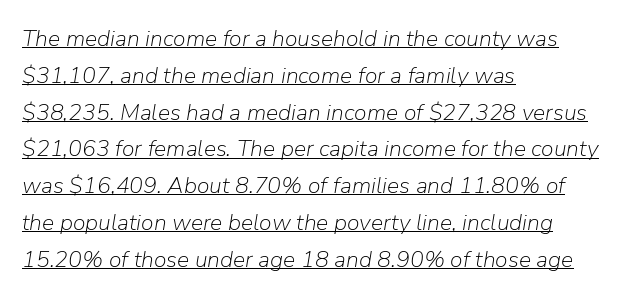
The image shows 23 px text type, italic (leaning right); set left-aligned, normal line spacing (1.6x), normal letter spacing, underlined.
